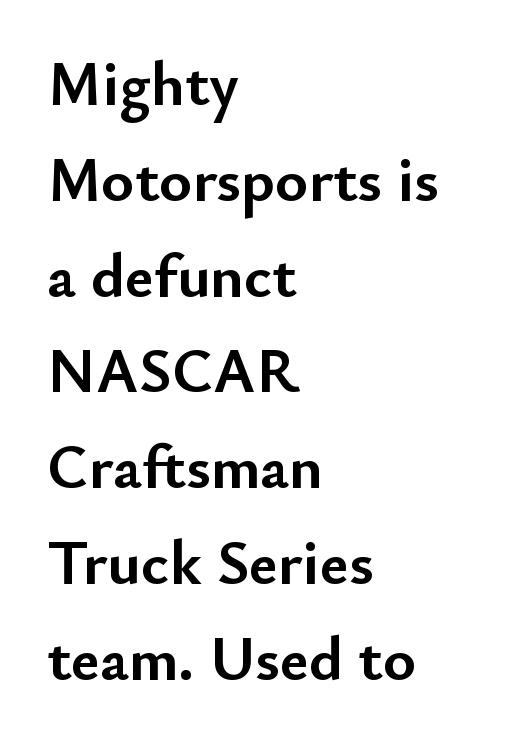
The image shows 63 px semibold sans-serif type, upright; set left-aligned, normal line spacing (1.52x), normal letter spacing, not underlined; low stroke contrast and a small x-height.
